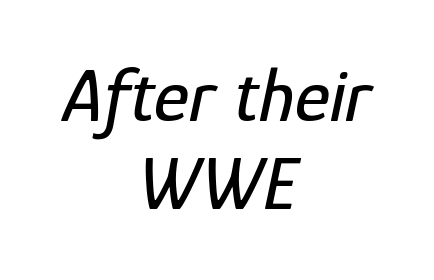
Q: Is the text italic (slanted)? A: Yes, it leans right by about 12 degrees.
Q: Is the text underlined? A: No.
Q: How is the paragraph aligned? A: Centered.
Q: Is the spacing between letters normal or unusually wide? A: Normal.
Q: Width (condensed, normal, or wide)? A: Condensed.
Q: Stroke contrast? A: Low.
Q: x-height? A: Medium.
Q: Monospaced? A: No.
